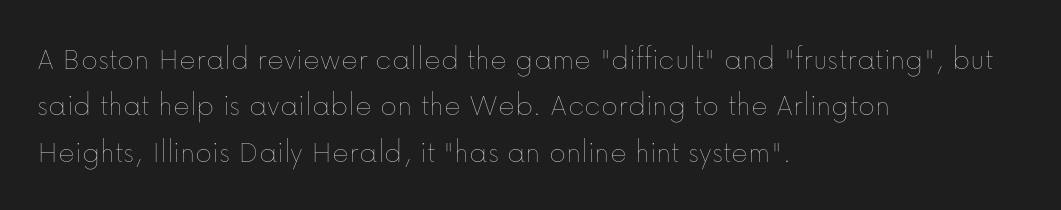
Q: Is the text bold? A: No.
Q: Is the text italic (slanted)? A: No, it is upright.
Q: Is the text underlined? A: No.
Q: How is the paragraph aligned? A: Left-aligned.
Q: Is the spacing between letters normal or unusually wide? A: Normal.
Q: Is the spacing between lines tight, normal or loose? A: Normal.
Q: Width (condensed, normal, or wide)? A: Normal.
Q: Stroke contrast? A: Low.
Q: x-height? A: Medium.
Q: Monospaced? A: No.
